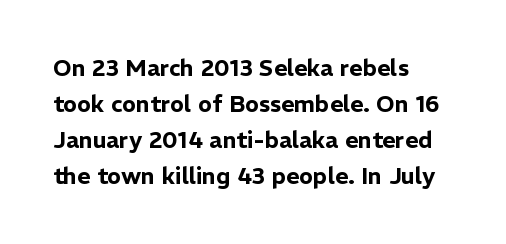
The image shows 23 px text type, upright; set left-aligned, normal line spacing (1.56x), normal letter spacing, not underlined.
